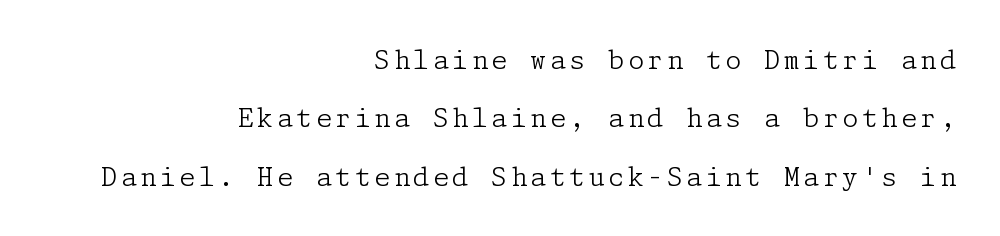
The image shows 26 px text type, upright; set right-aligned, loose line spacing (2.25x), not underlined.
